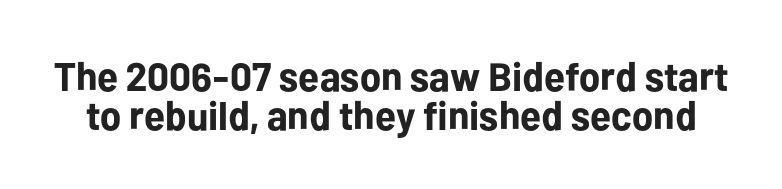
Q: Is the text bold? A: Yes.
Q: Is the text italic (slanted)? A: No, it is upright.
Q: Is the typeface a serif or a sans-serif typeface? A: Sans-serif.
Q: Is the text underlined? A: No.
Q: Is the spacing between letters normal or unusually wide? A: Normal.
Q: Is the spacing between lines tight, normal or loose? A: Tight.
Q: Width (condensed, normal, or wide)? A: Normal.
Q: Stroke contrast? A: Low.
Q: x-height? A: Medium.
Q: Monospaced? A: No.
